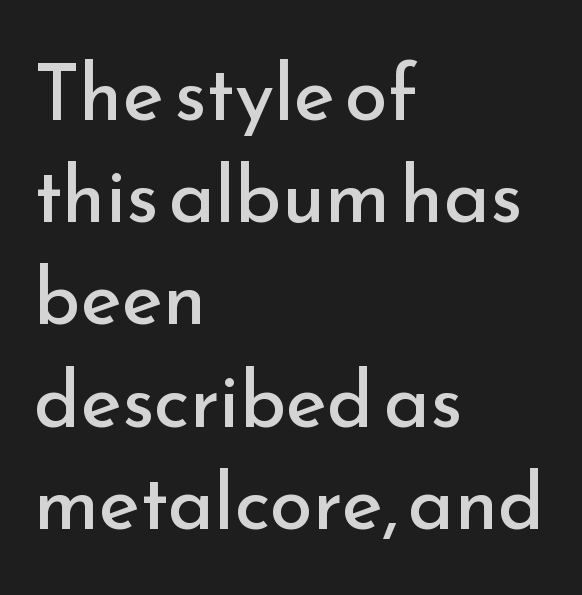
Q: Is the text bold? A: No.
Q: Is the text italic (slanted)? A: No, it is upright.
Q: Is the typeface a serif or a sans-serif typeface? A: Sans-serif.
Q: Is the text underlined? A: No.
Q: How is the paragraph aligned? A: Left-aligned.
Q: Is the spacing between letters normal or unusually wide? A: Normal.
Q: Is the spacing between lines tight, normal or loose? A: Normal.
Q: Width (condensed, normal, or wide)? A: Normal.
Q: Stroke contrast? A: Low.
Q: x-height? A: Small.
Q: Monospaced? A: No.
